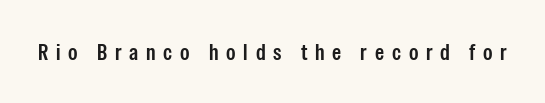
Q: Is the text bold? A: Semi-bold.
Q: Is the text italic (slanted)? A: No, it is upright.
Q: Is the text underlined? A: No.
Q: Is the spacing between letters normal or unusually wide? A: Unusually wide.
